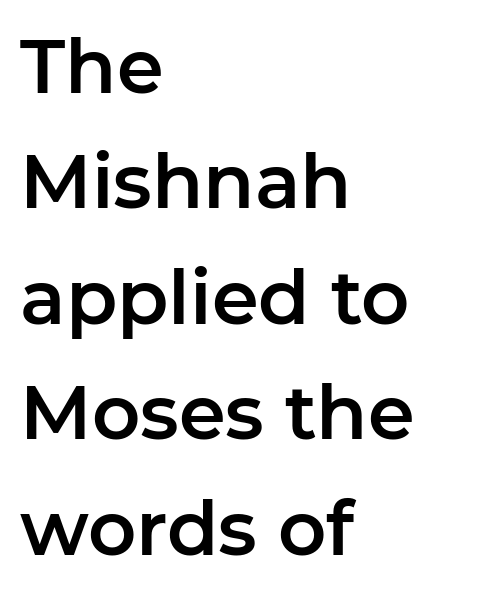
{"serif": "no", "italic": "no", "width": "normal", "stroke_contrast": "low", "x_height": "medium", "monospaced": "no", "underline": "no", "align": "left", "line_spacing": "normal", "line_spacing_ratio": 1.54, "letter_spacing": "normal", "letter_spacing_em": 0.0, "glyph_px": 75}
